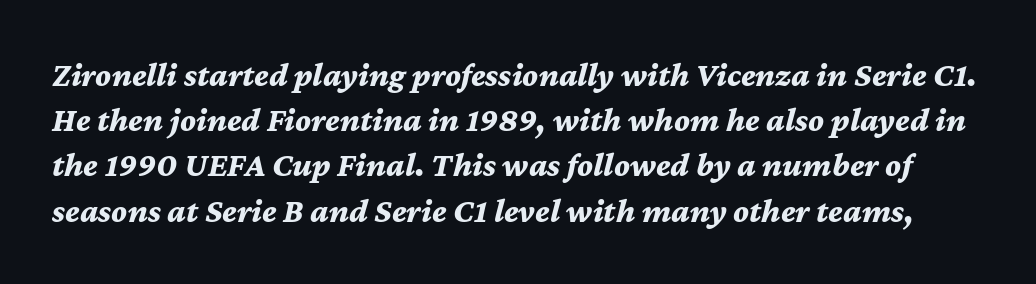
The image shows 34 px bold type, italic (leaning right); set normal line spacing (1.33x), normal letter spacing, not underlined; medium stroke contrast and a medium x-height.
